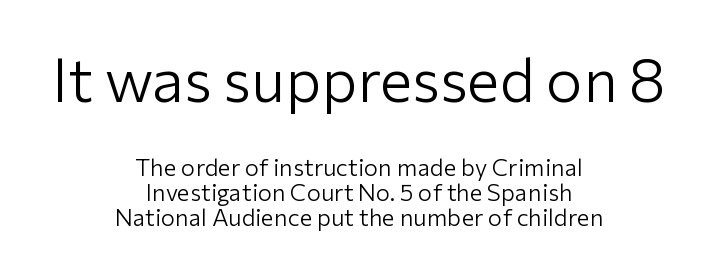
{"serif": "no", "italic": "no", "bold": "no", "weight": "light", "width": "normal", "stroke_contrast": "low", "x_height": "medium", "monospaced": "no", "underline": "no", "align": "center", "line_spacing": "tight", "line_spacing_ratio": 1.04, "letter_spacing": "normal", "letter_spacing_em": 0.0, "larger_block": "first", "size_ratio": 2.54, "glyph_px": 61}
